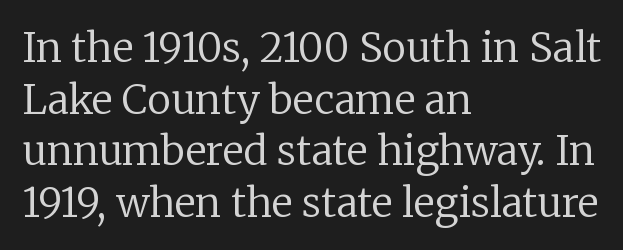
Q: Is the text bold? A: No.
Q: Is the text italic (slanted)? A: No, it is upright.
Q: Is the typeface a serif or a sans-serif typeface? A: Serif.
Q: Is the text underlined? A: No.
Q: How is the paragraph aligned? A: Left-aligned.
Q: Is the spacing between letters normal or unusually wide? A: Normal.
Q: Is the spacing between lines tight, normal or loose? A: Normal.
Q: Width (condensed, normal, or wide)? A: Normal.
Q: Stroke contrast? A: Low.
Q: x-height? A: Medium.
Q: Monospaced? A: No.
